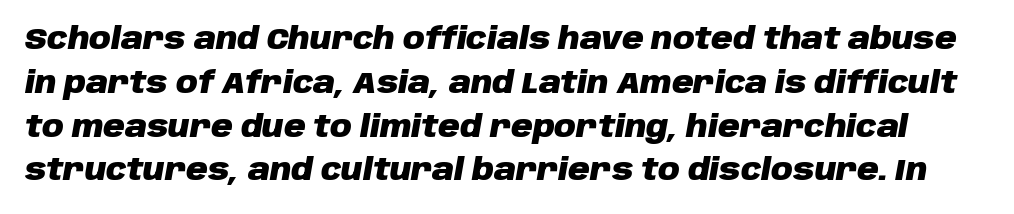
The image shows 30 px heavy type, italic (leaning right); set normal line spacing (1.46x), normal letter spacing, not underlined; low stroke contrast and a large x-height.
